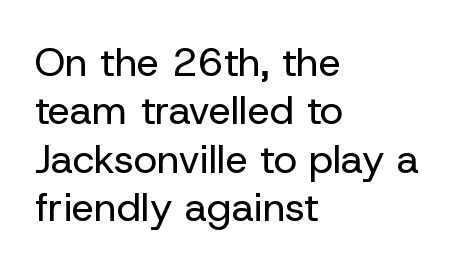
The specimen omits any rule beneath the text block's lines. Quick note: not italic, upright. Teacher's note: observe the even left margin — that is flush-left alignment. You can tell from the bare stems that sans-serif type was used. Character widths vary here, with narrow letters taking less room than wide ones.
